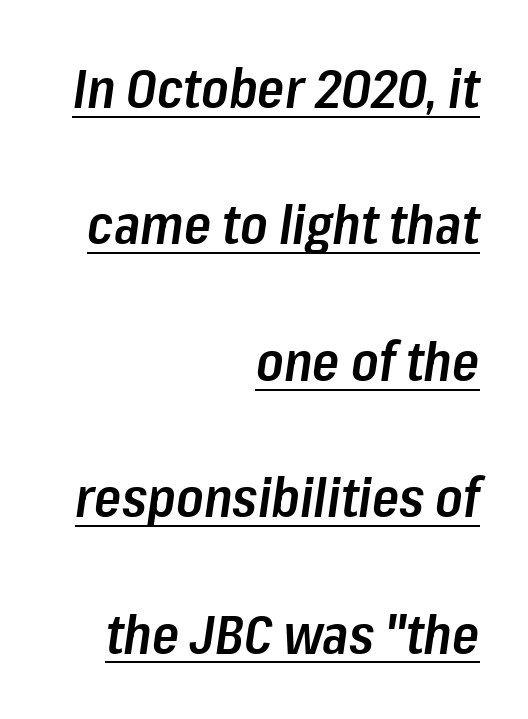
{"italic": "yes", "lean": "right", "slant_degrees": 8, "bold": "semi", "weight": "semibold", "width": "condensed", "stroke_contrast": "low", "x_height": "medium", "monospaced": "no", "underline": "yes", "align": "right", "line_spacing": "loose", "line_spacing_ratio": 2.48, "letter_spacing": "normal", "letter_spacing_em": 0.0, "glyph_px": 55}
